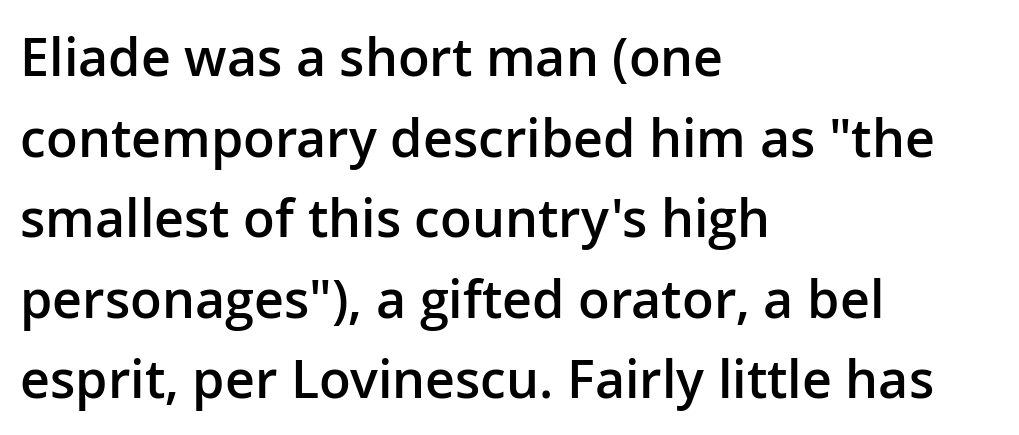
Q: Is the text bold? A: Semi-bold.
Q: Is the text italic (slanted)? A: No, it is upright.
Q: Is the typeface a serif or a sans-serif typeface? A: Sans-serif.
Q: Is the text underlined? A: No.
Q: How is the paragraph aligned? A: Left-aligned.
Q: Is the spacing between letters normal or unusually wide? A: Normal.
Q: Is the spacing between lines tight, normal or loose? A: Normal.
Q: Width (condensed, normal, or wide)? A: Normal.
Q: Stroke contrast? A: Low.
Q: x-height? A: Medium.
Q: Monospaced? A: No.
